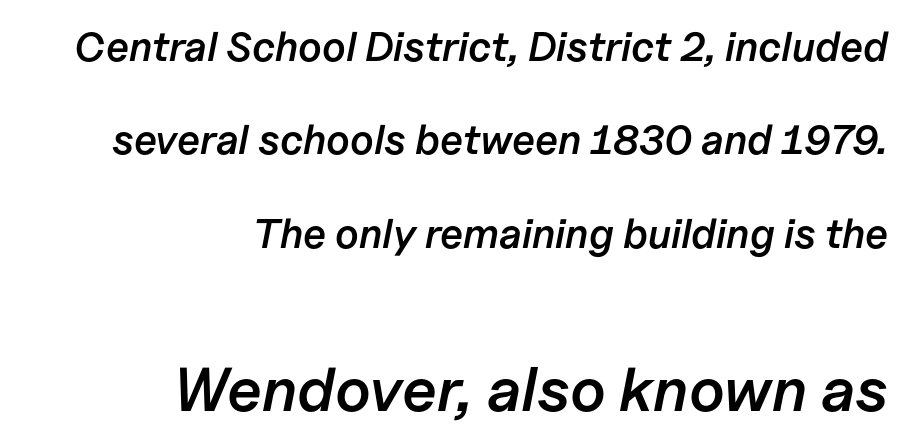
The image shows 62 px semibold type, italic (leaning right); set right-aligned, loose line spacing (2.28x), normal letter spacing, not underlined; the second (bottom) block is 1.51x larger; low stroke contrast and a medium x-height.
